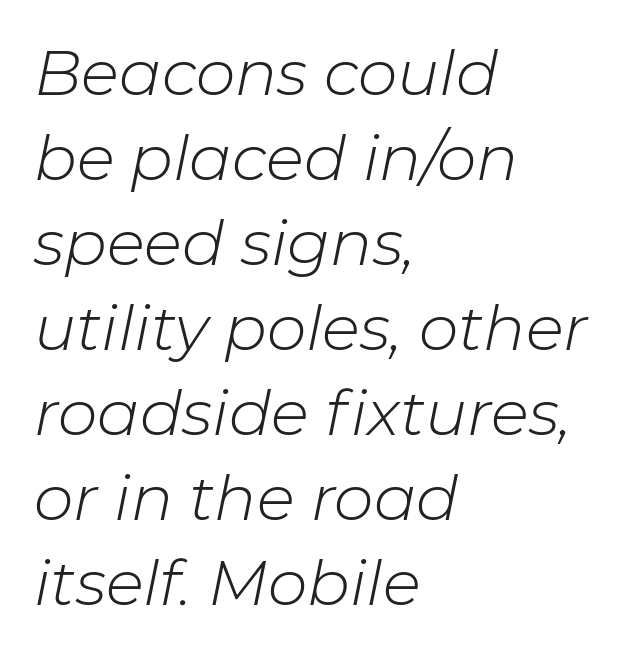
Q: Is the text bold? A: No.
Q: Is the text italic (slanted)? A: Yes, it leans right by about 11 degrees.
Q: Is the text underlined? A: No.
Q: How is the paragraph aligned? A: Left-aligned.
Q: Is the spacing between letters normal or unusually wide? A: Normal.
Q: Is the spacing between lines tight, normal or loose? A: Normal.
Q: Width (condensed, normal, or wide)? A: Normal.
Q: Stroke contrast? A: Low.
Q: x-height? A: Medium.
Q: Monospaced? A: No.
